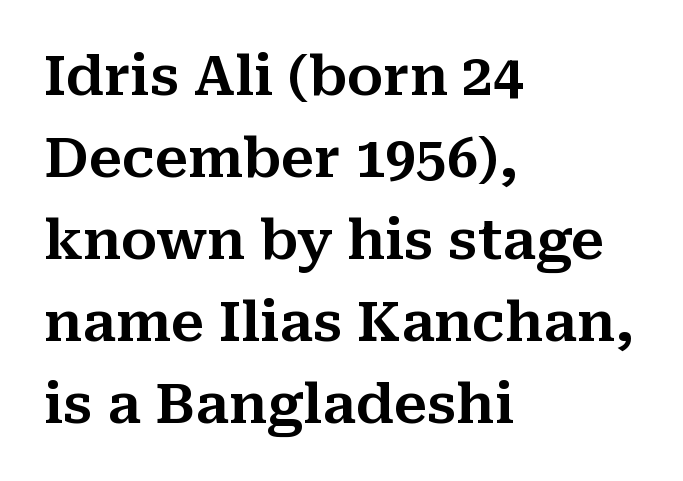
Each line starts at the same left margin while the right side varies. Students, observe: this is what conventionally led text looks like. These lines keep a tight, regular rhythm from letter to letter. Looks like regular typesetting: each glyph gets only the width it needs. The space beneath each line is pristine and unruled. The font's upright variant was chosen for this text.
